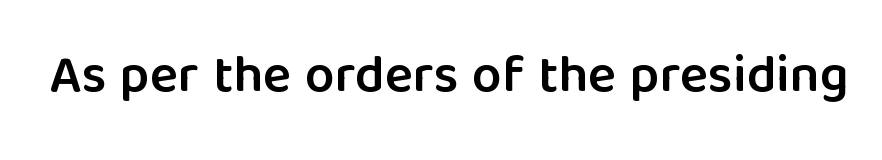
The image shows 53 px semibold sans-serif type, upright; set normal letter spacing, not underlined; low stroke contrast and a medium x-height.
